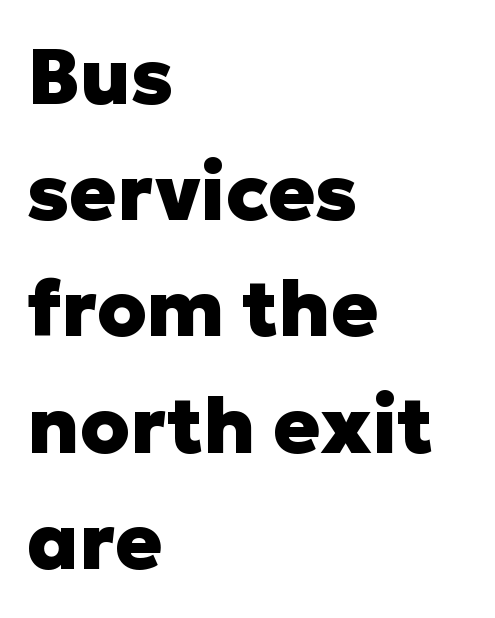
The image shows 78 px heavy sans-serif type, upright; set left-aligned, normal line spacing (1.49x), normal letter spacing, not underlined; low stroke contrast and a medium x-height.
